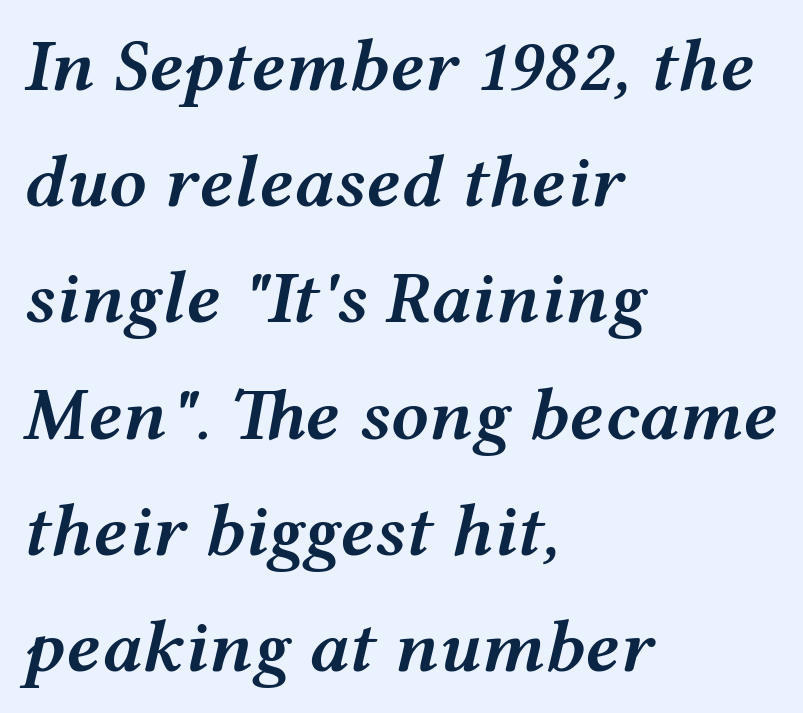
{"italic": "yes", "lean": "right", "slant_degrees": 12, "bold": "semi", "weight": "semibold", "width": "wide", "stroke_contrast": "medium", "x_height": "medium", "monospaced": "no", "underline": "no", "align": "left", "line_spacing": "normal", "line_spacing_ratio": 1.55, "letter_spacing": "normal", "letter_spacing_em": 0.0, "glyph_px": 75}
